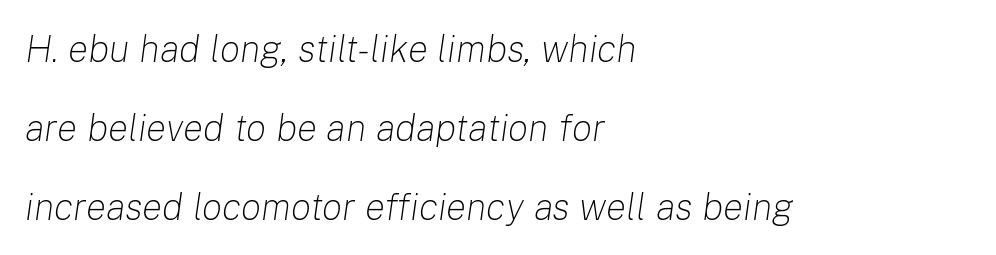
Q: Is the text bold? A: No.
Q: Is the text italic (slanted)? A: Yes, it leans right by about 8 degrees.
Q: Is the text underlined? A: No.
Q: How is the paragraph aligned? A: Left-aligned.
Q: Is the spacing between letters normal or unusually wide? A: Normal.
Q: Is the spacing between lines tight, normal or loose? A: Loose.
Q: Width (condensed, normal, or wide)? A: Normal.
Q: Stroke contrast? A: Low.
Q: x-height? A: Medium.
Q: Monospaced? A: No.
